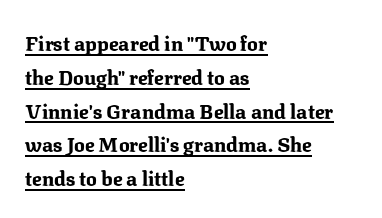
The image shows 20 px bold type, upright; set left-aligned, normal line spacing (1.69x), normal letter spacing, underlined.
